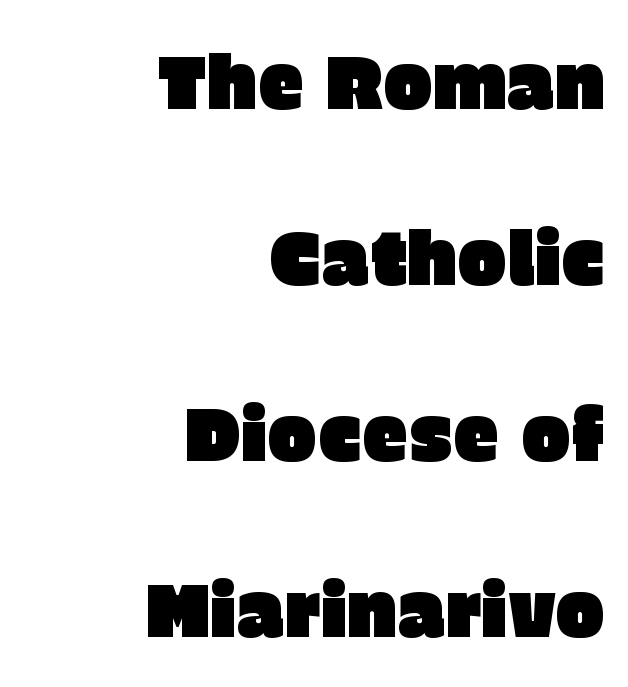
No italicization has been applied; the sample stays upright. Looks like regular typesetting: each glyph gets only the width it needs. The letterforms sit shoulder to shoulder at normal distance. Caption: multi-line text, flush right, ragged left.
